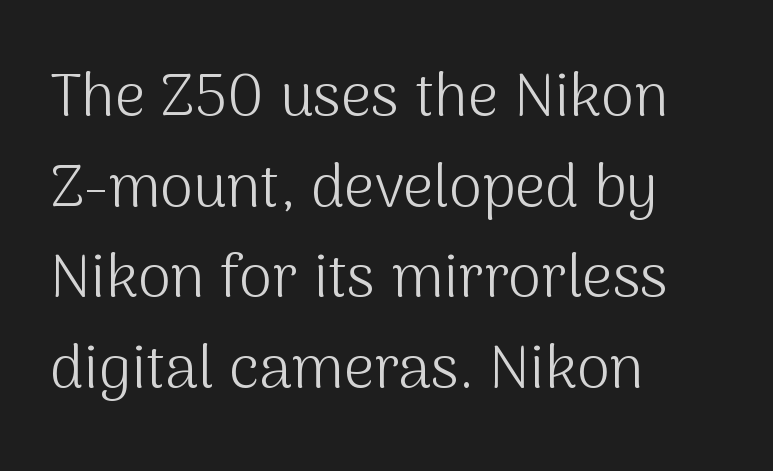
Q: Is the text bold? A: No.
Q: Is the text italic (slanted)? A: No, it is upright.
Q: Is the typeface a serif or a sans-serif typeface? A: Sans-serif.
Q: Is the text underlined? A: No.
Q: How is the paragraph aligned? A: Left-aligned.
Q: Is the spacing between letters normal or unusually wide? A: Normal.
Q: Is the spacing between lines tight, normal or loose? A: Normal.
Q: Width (condensed, normal, or wide)? A: Normal.
Q: Stroke contrast? A: Medium.
Q: x-height? A: Medium.
Q: Monospaced? A: No.
